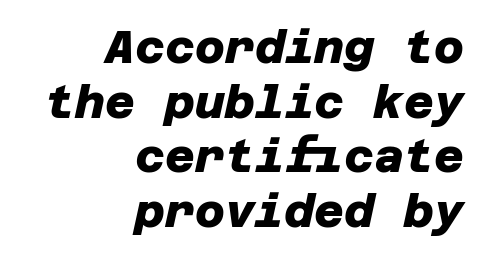
Q: Is the text bold? A: Yes.
Q: Is the typeface a serif or a sans-serif typeface? A: Sans-serif.
Q: Is the text underlined? A: No.
Q: How is the paragraph aligned? A: Right-aligned.
Q: Is the spacing between letters normal or unusually wide? A: Normal.
Q: Width (condensed, normal, or wide)? A: Normal.
Q: Stroke contrast? A: Low.
Q: x-height? A: Large.
